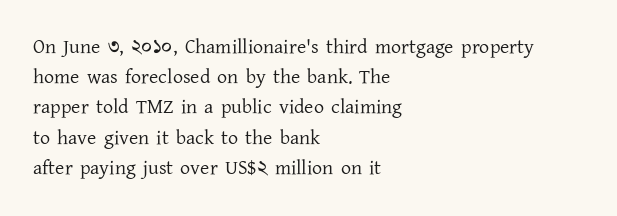
{"italic": "no", "bold": "no", "underline": "no", "align": "left", "line_spacing": "normal", "line_spacing_ratio": 1.51, "letter_spacing": "normal", "letter_spacing_em": 0.0, "glyph_px": 20}
